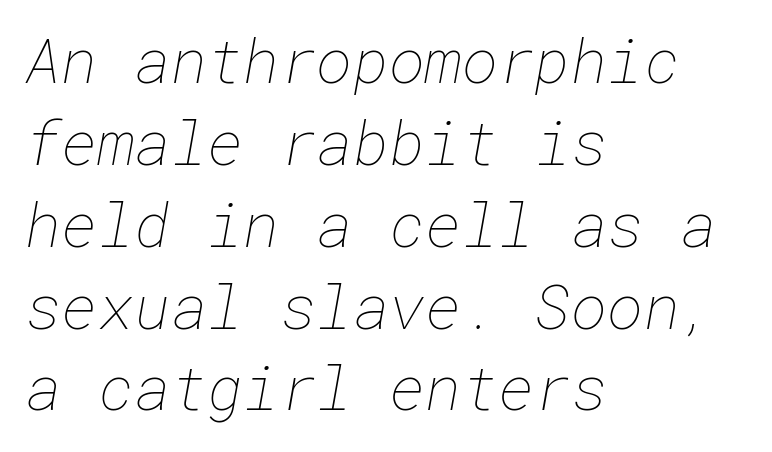
{"bold": "no", "weight": "thin", "width": "normal", "stroke_contrast": "low", "x_height": "medium", "underline": "no", "align": "left", "line_spacing": "normal", "line_spacing_ratio": 1.32, "letter_spacing": "normal", "letter_spacing_em": 0.0, "glyph_px": 62}
